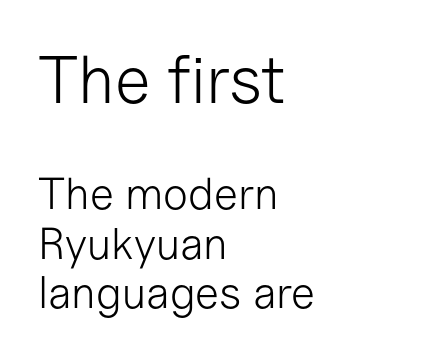
{"serif": "no", "italic": "no", "bold": "no", "weight": "light", "width": "normal", "stroke_contrast": "low", "x_height": "medium", "monospaced": "no", "underline": "no", "align": "left", "line_spacing": "tight", "line_spacing_ratio": 1.1, "letter_spacing": "normal", "letter_spacing_em": 0.0, "larger_block": "first", "size_ratio": 1.49, "glyph_px": 67}
